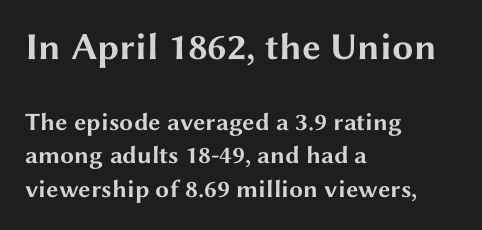
The lettering holds an erect, upright posture throughout. These lines sit exactly where default settings would place them. The passage shown is typed in a proportional face where columns would drift. Reading down the block, your eye returns to a fixed left position each line.
